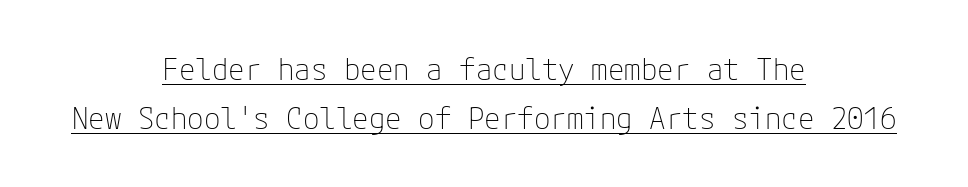
The image shows 30 px thin sans-serif type, upright; set centered, normal line spacing (1.63x), normal letter spacing, underlined; low stroke contrast and a medium x-height.
